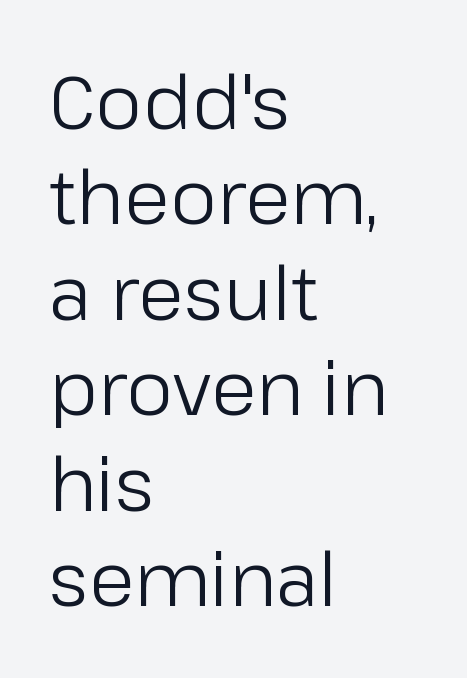
Stems and bowls with no extra thickness — not bold. The typesetter chose a ragged-right arrangement here. Nope, not italic — everything's standing straight. Evenly set lines give the paragraph a standard silhouette. The foot of each line stays bare and open.
